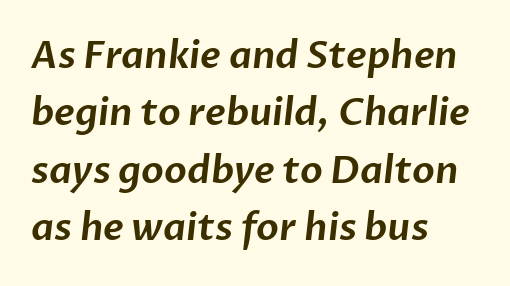
Q: Is the typeface a serif or a sans-serif typeface? A: Sans-serif.
Q: Is the text underlined? A: No.
Q: How is the paragraph aligned? A: Left-aligned.
Q: Is the spacing between letters normal or unusually wide? A: Normal.
Q: Is the spacing between lines tight, normal or loose? A: Normal.
Q: Width (condensed, normal, or wide)? A: Normal.
Q: Stroke contrast? A: Low.
Q: x-height? A: Medium.
Q: Monospaced? A: No.
